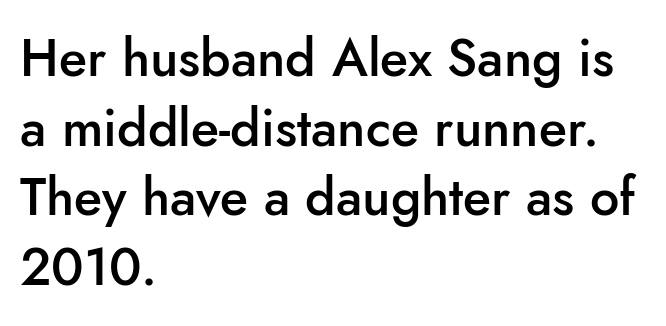
Evenly set lines give the paragraph a standard silhouette. Here the designer chose a conventional face with non-uniform glyph widths. Words float on clear page, feet unadorned. Every row of glyphs begins at an identical x-position on the left.
